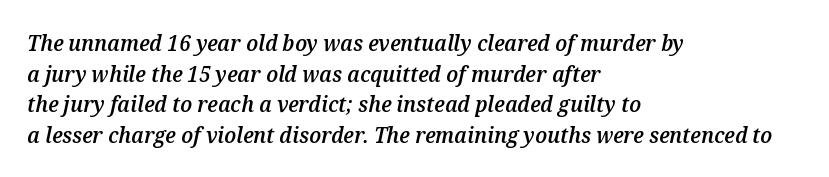
Q: Is the text bold? A: Semi-bold.
Q: Is the text italic (slanted)? A: Yes, it leans right by about 12 degrees.
Q: Is the text underlined? A: No.
Q: How is the paragraph aligned? A: Left-aligned.
Q: Is the spacing between letters normal or unusually wide? A: Normal.
Q: Is the spacing between lines tight, normal or loose? A: Normal.
